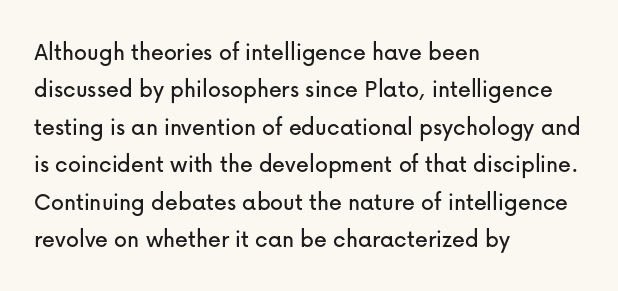
{"italic": "no", "underline": "no", "align": "left", "line_spacing": "normal", "line_spacing_ratio": 1.44, "letter_spacing": "normal", "letter_spacing_em": 0.0, "glyph_px": 26}
